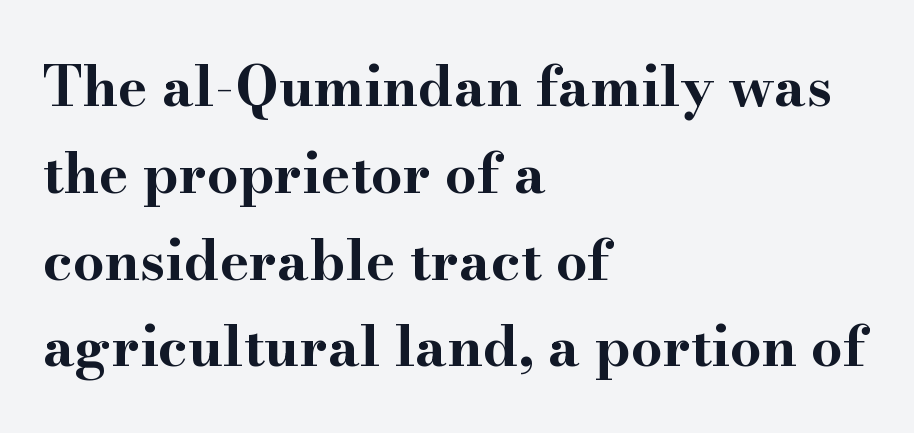
Layout note: lines flush left. Little horizontal feet cap the strokes, marking this as serif type. Words float on clear page, feet unadorned. Reading down the column, the eye jumps a familiar distance to each next line.
